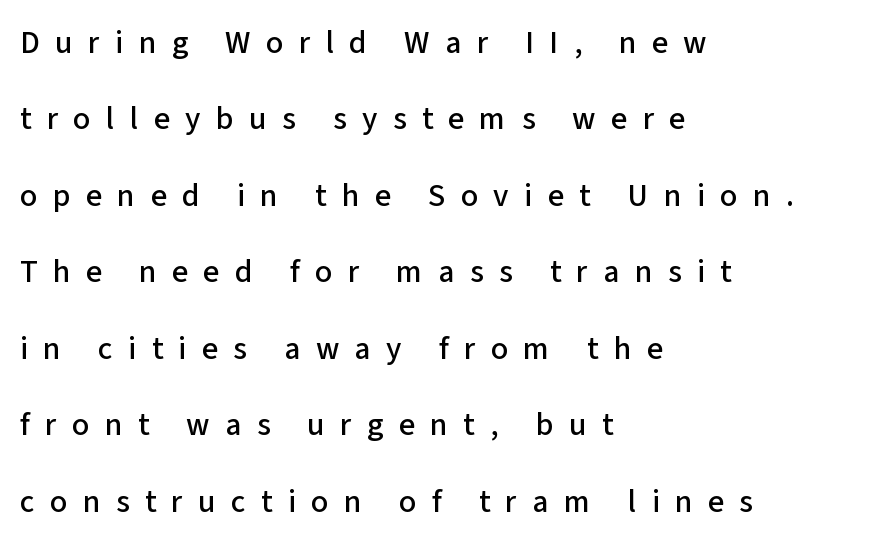
{"serif": "no", "italic": "no", "width": "normal", "stroke_contrast": "low", "x_height": "medium", "monospaced": "no", "underline": "no", "align": "left", "line_spacing": "loose", "line_spacing_ratio": 2.39, "letter_spacing": "wide", "letter_spacing_em": 0.48, "glyph_px": 32}
